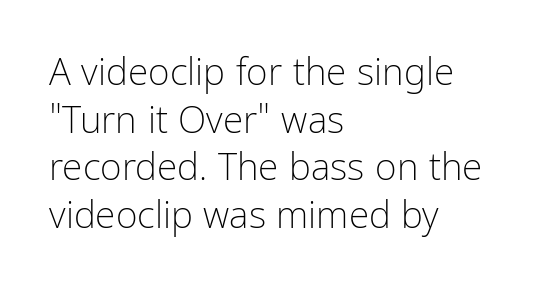
{"serif": "no", "italic": "no", "bold": "no", "weight": "light", "width": "condensed", "stroke_contrast": "low", "x_height": "medium", "monospaced": "no", "underline": "no", "align": "left", "line_spacing": "normal", "line_spacing_ratio": 1.29, "letter_spacing": "normal", "letter_spacing_em": 0.0, "glyph_px": 37}
